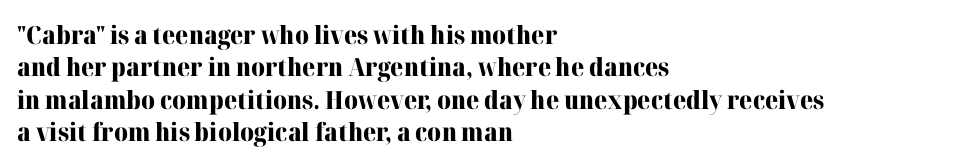
A typesetter would mark this as roman, not italic. The strokes are fattened all the way to bold. Beneath every word, the page is bare. The letters sit at their default tracking, neither squeezed nor spread. Notice how the passage keeps a crisp vertical edge on the left only. The lines sit at an ordinary, default distance from one another.
